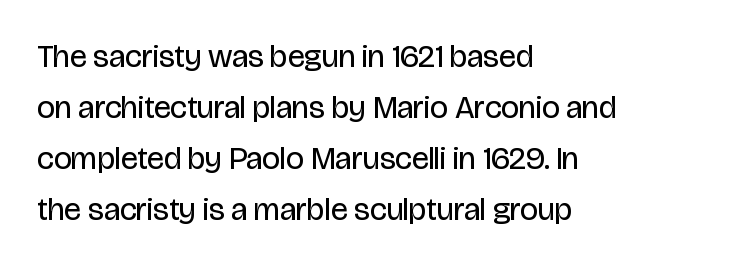
The image shows 32 px regular-weight, condensed sans-serif type, upright; set left-aligned, normal line spacing (1.59x), normal letter spacing, not underlined; low stroke contrast and a large x-height.
